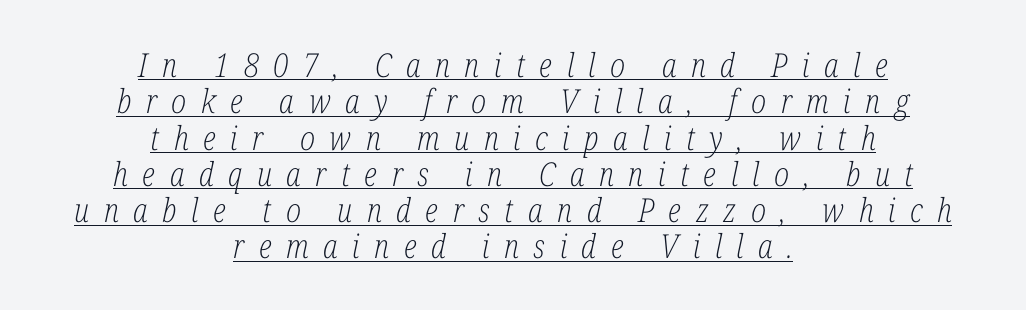
{"serif": "yes", "italic": "yes", "lean": "right", "slant_degrees": 12, "bold": "no", "weight": "light", "width": "condensed", "stroke_contrast": "low", "x_height": "medium", "monospaced": "no", "underline": "yes", "align": "center", "line_spacing": "tight", "line_spacing_ratio": 1.1, "letter_spacing": "wide", "letter_spacing_em": 0.44, "glyph_px": 33}
